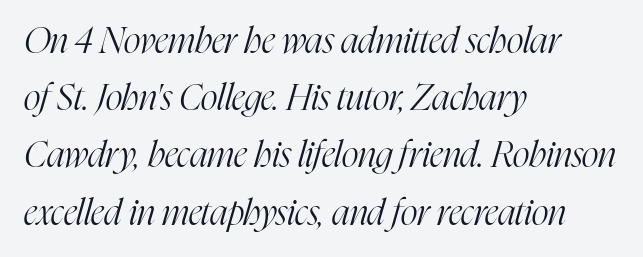
Reading down the block, your eye returns to a fixed left position each line. Small tapered or slab feet sit at the stroke ends, so this counts as serif. Spacing verdict: proportional, widths tailored to each character. The string is rendered with underlining switched off.
